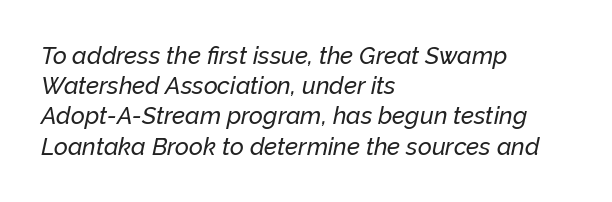
The image shows 24 px text type, italic (leaning right); set left-aligned, normal line spacing (1.26x), normal letter spacing, not underlined.
